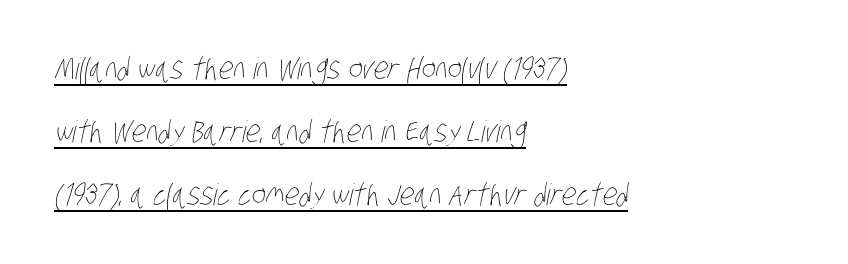
Q: Is the text bold? A: No.
Q: Is the text underlined? A: Yes.
Q: How is the paragraph aligned? A: Left-aligned.
Q: Is the spacing between letters normal or unusually wide? A: Normal.
Q: Is the spacing between lines tight, normal or loose? A: Loose.
Q: Width (condensed, normal, or wide)? A: Condensed.
Q: Stroke contrast? A: Low.
Q: x-height? A: Large.
Q: Monospaced? A: No.
